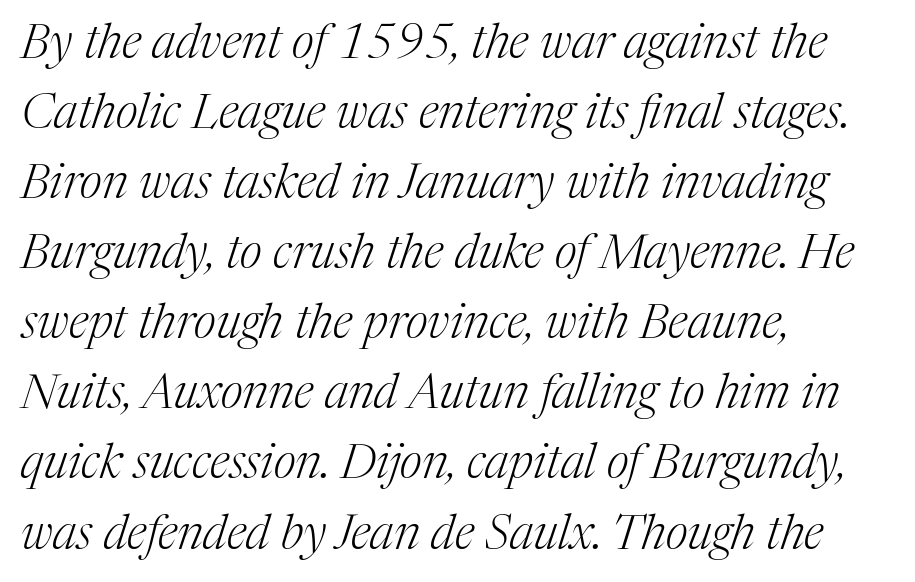
Q: Is the text bold? A: No.
Q: Is the text italic (slanted)? A: Yes, it leans right by about 17 degrees.
Q: Is the typeface a serif or a sans-serif typeface? A: Serif.
Q: Is the text underlined? A: No.
Q: How is the paragraph aligned? A: Left-aligned.
Q: Is the spacing between letters normal or unusually wide? A: Normal.
Q: Is the spacing between lines tight, normal or loose? A: Normal.
Q: Width (condensed, normal, or wide)? A: Normal.
Q: Stroke contrast? A: Medium.
Q: x-height? A: Medium.
Q: Monospaced? A: No.
